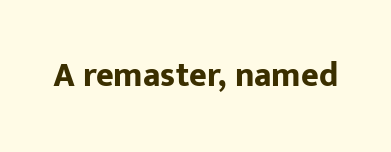
{"serif": "no", "italic": "no", "bold": "yes", "weight": "bold", "width": "normal", "stroke_contrast": "low", "x_height": "medium", "monospaced": "no", "underline": "no", "letter_spacing": "normal", "letter_spacing_em": 0.0, "glyph_px": 34}
